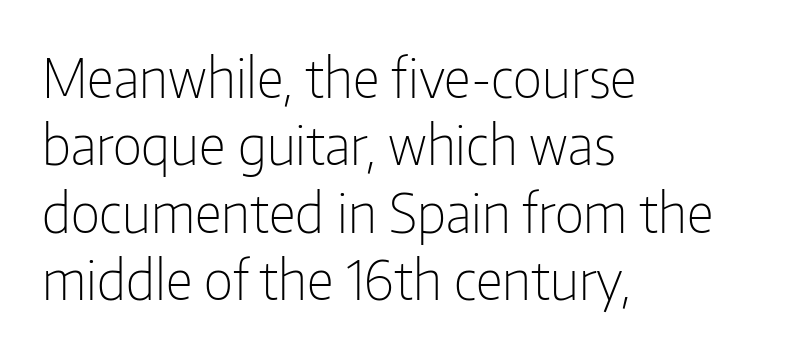
Q: Is the text bold? A: No.
Q: Is the text italic (slanted)? A: No, it is upright.
Q: Is the typeface a serif or a sans-serif typeface? A: Sans-serif.
Q: Is the text underlined? A: No.
Q: How is the paragraph aligned? A: Left-aligned.
Q: Is the spacing between letters normal or unusually wide? A: Normal.
Q: Is the spacing between lines tight, normal or loose? A: Normal.
Q: Width (condensed, normal, or wide)? A: Condensed.
Q: Stroke contrast? A: Low.
Q: x-height? A: Medium.
Q: Monospaced? A: No.
